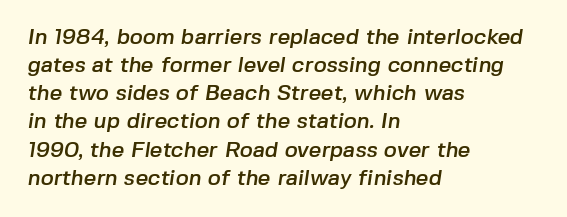
The lines sit at an ordinary, default distance from one another. Alignment: flush left. The tracking reads as untouched default to a designer's eye. The area under the type is left untouched.
